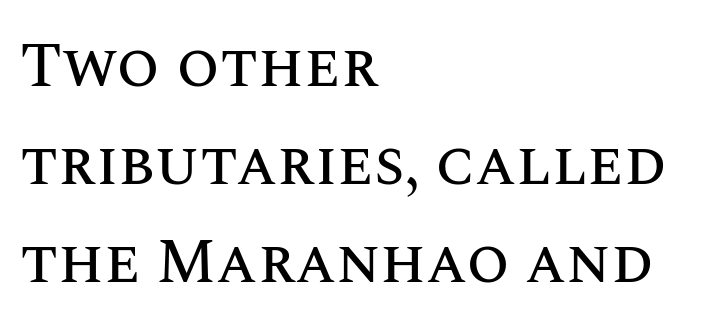
Q: Is the text italic (slanted)? A: No, it is upright.
Q: Is the text underlined? A: No.
Q: How is the paragraph aligned? A: Left-aligned.
Q: Is the spacing between letters normal or unusually wide? A: Normal.
Q: Is the spacing between lines tight, normal or loose? A: Normal.
Q: Width (condensed, normal, or wide)? A: Normal.
Q: Stroke contrast? A: Medium.
Q: x-height? A: Large.
Q: Monospaced? A: No.
